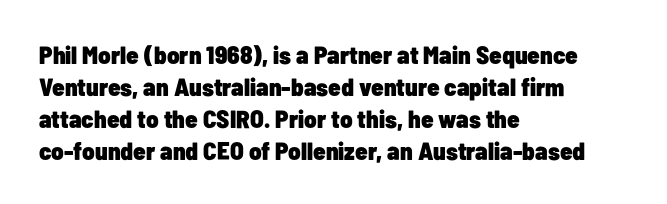
The typesetter chose a ragged-right arrangement here. The line texture is even and compact thanks to regular tracking. Summary of weight: heavy, a full bold. Vertically, the passage feels balanced, rows spaced as you'd expect. In terms of posture, this sample is upright.
